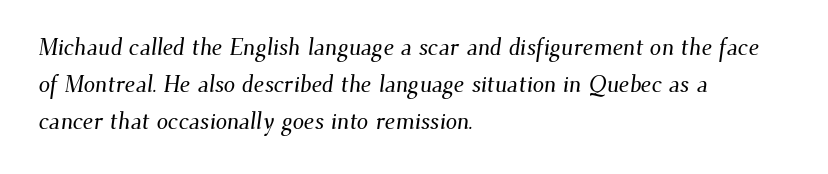
Q: Is the text underlined? A: No.
Q: How is the paragraph aligned? A: Left-aligned.
Q: Is the spacing between letters normal or unusually wide? A: Normal.
Q: Is the spacing between lines tight, normal or loose? A: Normal.
